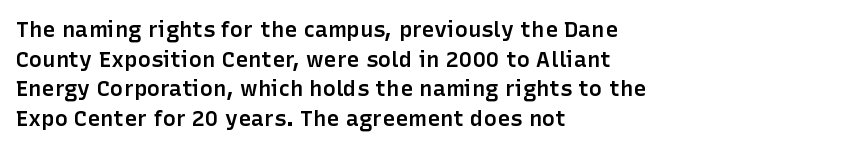
No word sits above an underline. Look at the stroke-to-counter ratio: somewhat heavy, a semibold. When letters stand straight like this, we call the style roman or upright. Observe the ordinary spacing: letters are neighbours, not strangers. The space between consecutive lines is moderate.
